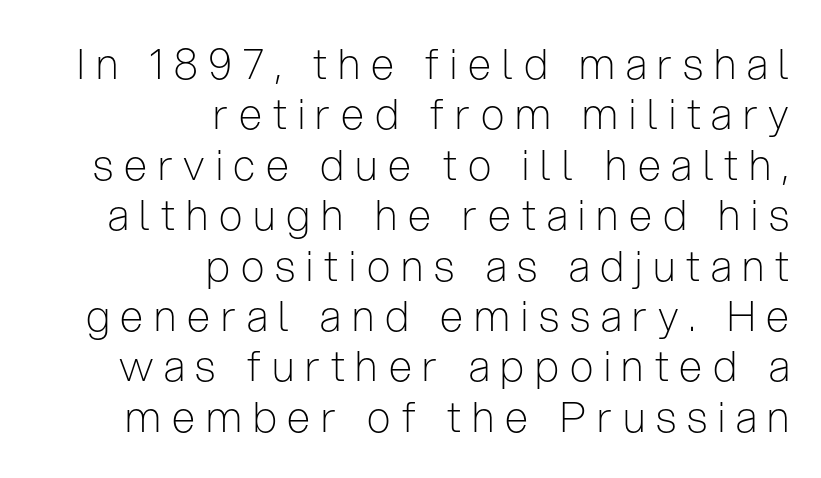
Q: Is the text bold? A: No.
Q: Is the text italic (slanted)? A: No, it is upright.
Q: Is the typeface a serif or a sans-serif typeface? A: Sans-serif.
Q: Is the text underlined? A: No.
Q: How is the paragraph aligned? A: Right-aligned.
Q: Is the spacing between letters normal or unusually wide? A: Unusually wide.
Q: Width (condensed, normal, or wide)? A: Condensed.
Q: Stroke contrast? A: Low.
Q: x-height? A: Medium.
Q: Monospaced? A: No.
